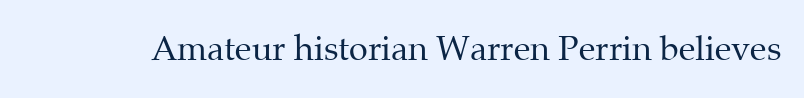
The image shows 34 px regular-weight serif type, upright; set normal letter spacing, not underlined; medium stroke contrast and a medium x-height.
